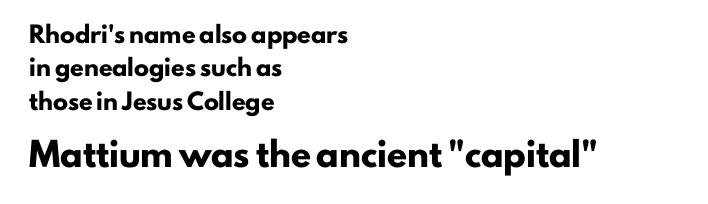
Q: Is the text bold? A: Yes.
Q: Is the text italic (slanted)? A: No, it is upright.
Q: Is the text underlined? A: No.
Q: How is the paragraph aligned? A: Left-aligned.
Q: Is the spacing between letters normal or unusually wide? A: Normal.
Q: Is the spacing between lines tight, normal or loose? A: Loose.
Q: Which block of text is set in a larger size, the first (top) or the second (bottom)? A: The second (bottom) one.
